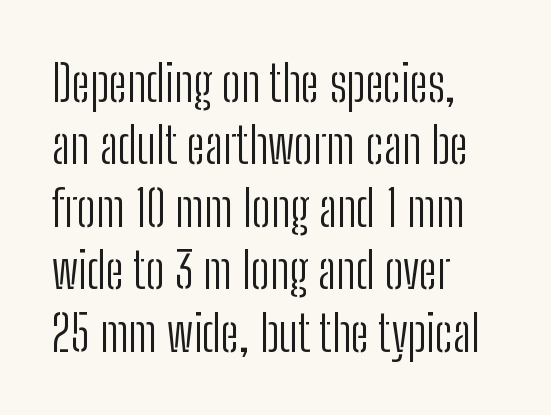
The image shows 50 px light, condensed sans-serif type, upright; set left-aligned, normal line spacing (1.25x), normal letter spacing, not underlined; low stroke contrast and a medium x-height.
